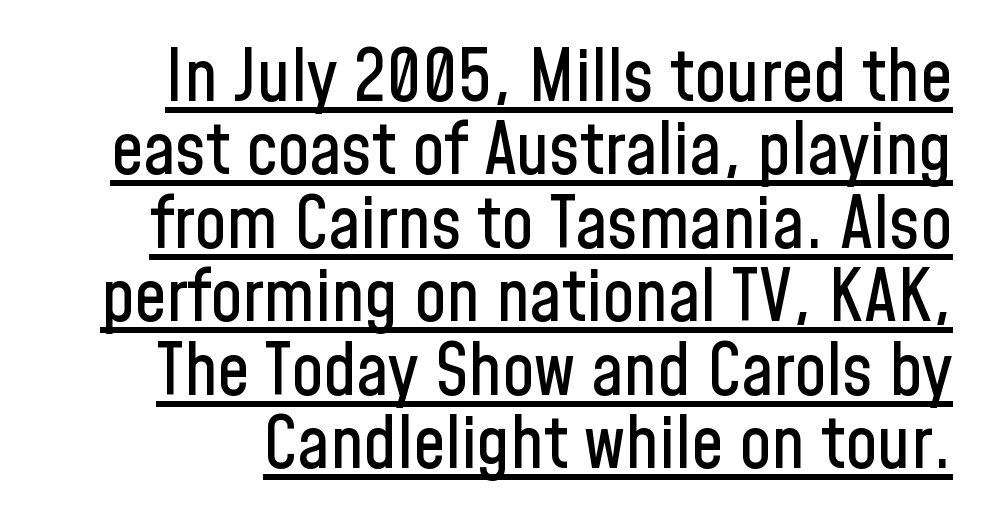
Q: Is the text italic (slanted)? A: No, it is upright.
Q: Is the typeface a serif or a sans-serif typeface? A: Sans-serif.
Q: Is the text underlined? A: Yes.
Q: Is the spacing between letters normal or unusually wide? A: Normal.
Q: Is the spacing between lines tight, normal or loose? A: Tight.
Q: Width (condensed, normal, or wide)? A: Condensed.
Q: Stroke contrast? A: Low.
Q: x-height? A: Medium.
Q: Monospaced? A: No.
